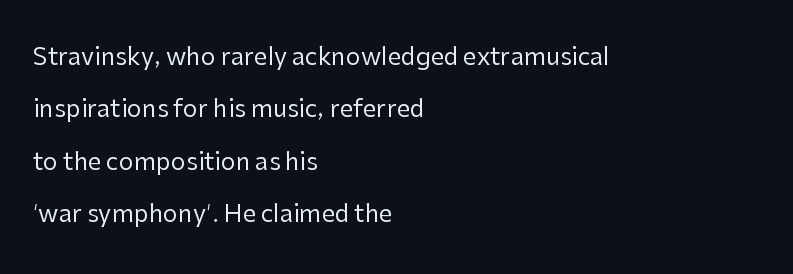
The image shows 24 px text type, upright; set left-aligned, loose line spacing (2.18x), normal letter spacing, not underlined.
